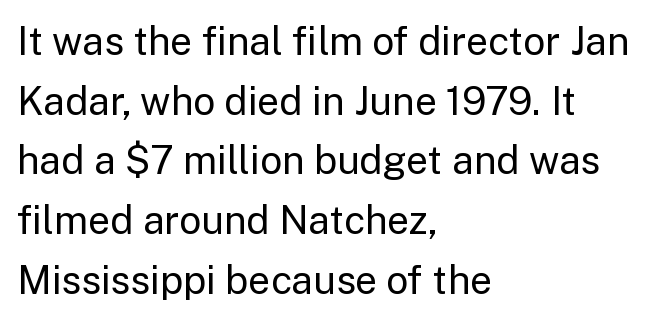
Q: Is the text bold? A: No.
Q: Is the text italic (slanted)? A: No, it is upright.
Q: Is the typeface a serif or a sans-serif typeface? A: Sans-serif.
Q: Is the text underlined? A: No.
Q: How is the paragraph aligned? A: Left-aligned.
Q: Is the spacing between letters normal or unusually wide? A: Normal.
Q: Is the spacing between lines tight, normal or loose? A: Normal.
Q: Width (condensed, normal, or wide)? A: Normal.
Q: Stroke contrast? A: Low.
Q: x-height? A: Medium.
Q: Monospaced? A: No.
